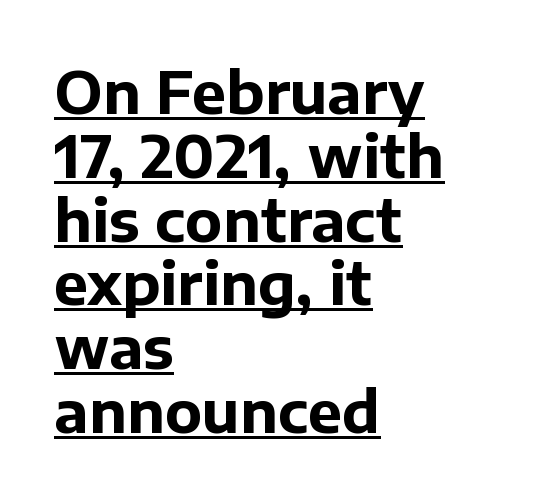
Is this a fixed-width face? No — the glyphs have proportional, varying widths. You can tell it's not italic because the verticals are truly vertical. Regarding serifs, this sample does without them. Summary of vertical rhythm: compact, with narrow interline spacing.
